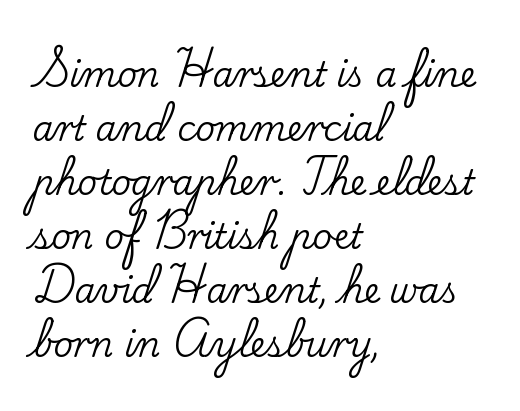
The image shows 34 px serif type; set left-aligned, normal line spacing (1.59x), normal letter spacing, not underlined; low stroke contrast and a small x-height.
